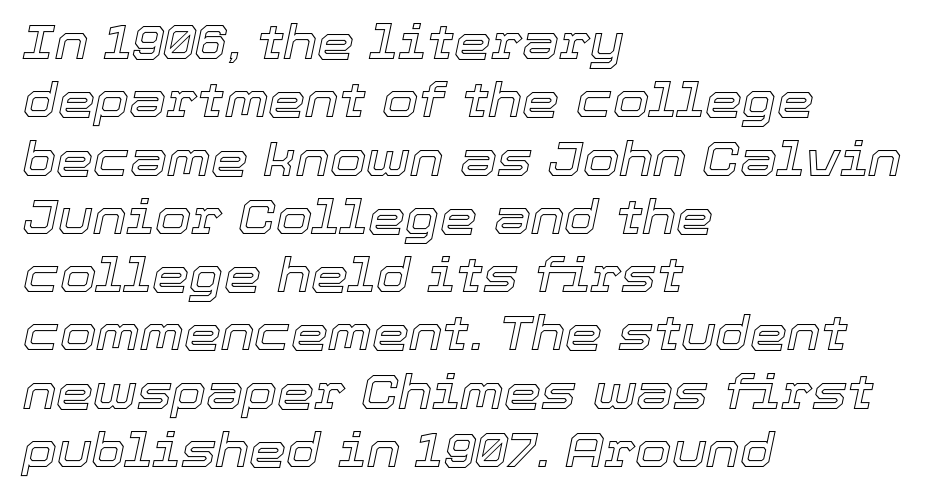
The image shows 47 px text type, italic (leaning right); set left-aligned, line spacing 1.24x, normal letter spacing, not underlined; a medium x-height.
